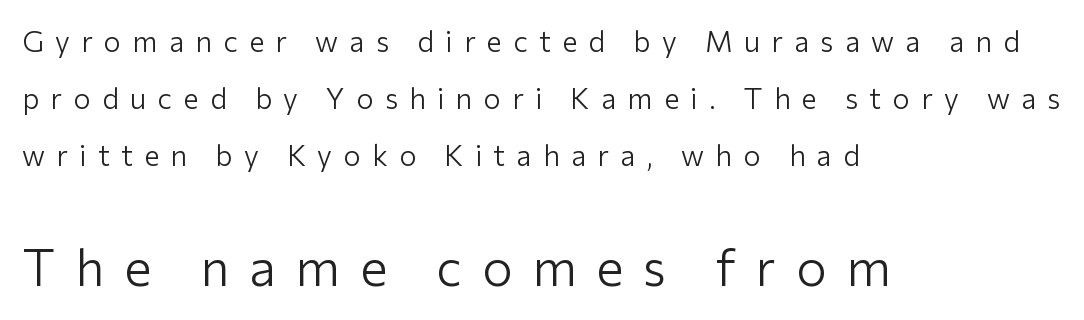
This sample is left-justified, so line endings fall wherever the words run out. The tracking jumps out immediately: characters are airy and widely separated. The lettering stays uniformly vertical, giving the passage a roman look. This sample has the flowing, uneven cadence of proportional lettering. Here the second block reads like a headline and the first like body copy.
